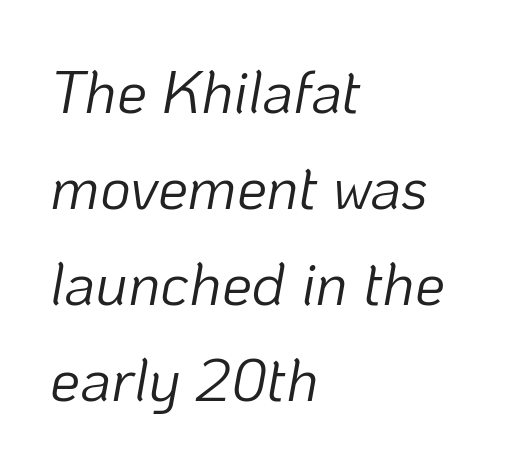
Proportional: the letters do not fall into vertical columns. Beneath every word, the page is bare. Quick note: italic. Weight: regular or lighter. Notice how descenders clear the ascenders below comfortably — that's standard leading.
